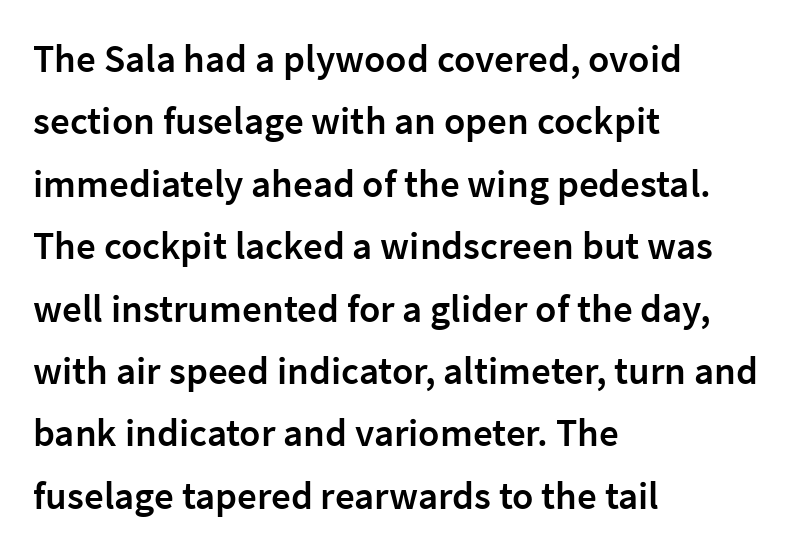
Q: Is the text bold? A: Semi-bold.
Q: Is the text italic (slanted)? A: No, it is upright.
Q: Is the typeface a serif or a sans-serif typeface? A: Sans-serif.
Q: Is the text underlined? A: No.
Q: How is the paragraph aligned? A: Left-aligned.
Q: Is the spacing between letters normal or unusually wide? A: Normal.
Q: Is the spacing between lines tight, normal or loose? A: Normal.
Q: Width (condensed, normal, or wide)? A: Normal.
Q: Stroke contrast? A: Low.
Q: x-height? A: Medium.
Q: Monospaced? A: No.
